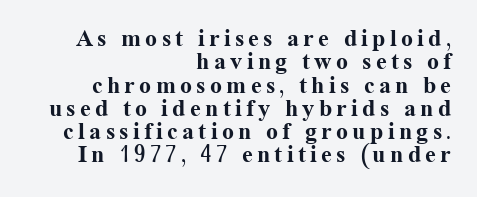
The axis of the letterforms is exactly vertical. The rendering uses a small line-height, squeezing the rows. The glyphs have the mass of a bold cut. Has an underline been added? It has not.
